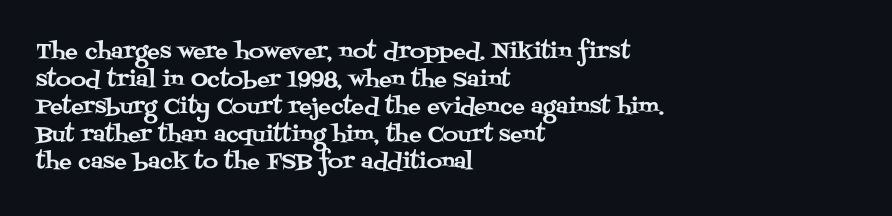
{"italic": "no", "underline": "no", "align": "left", "line_spacing": "normal", "line_spacing_ratio": 1.31, "letter_spacing": "normal", "letter_spacing_em": 0.0, "glyph_px": 21}
